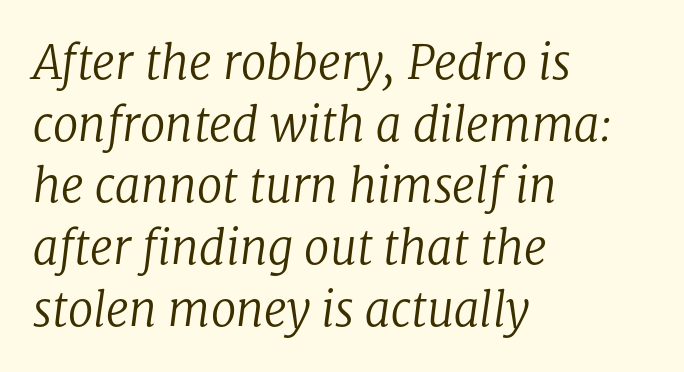
Q: Is the text bold? A: No.
Q: Is the text italic (slanted)? A: Yes, it leans right by about 8 degrees.
Q: Is the typeface a serif or a sans-serif typeface? A: Serif.
Q: Is the text underlined? A: No.
Q: How is the paragraph aligned? A: Left-aligned.
Q: Is the spacing between letters normal or unusually wide? A: Normal.
Q: Is the spacing between lines tight, normal or loose? A: Normal.
Q: Width (condensed, normal, or wide)? A: Normal.
Q: Stroke contrast? A: Low.
Q: x-height? A: Medium.
Q: Monospaced? A: No.
